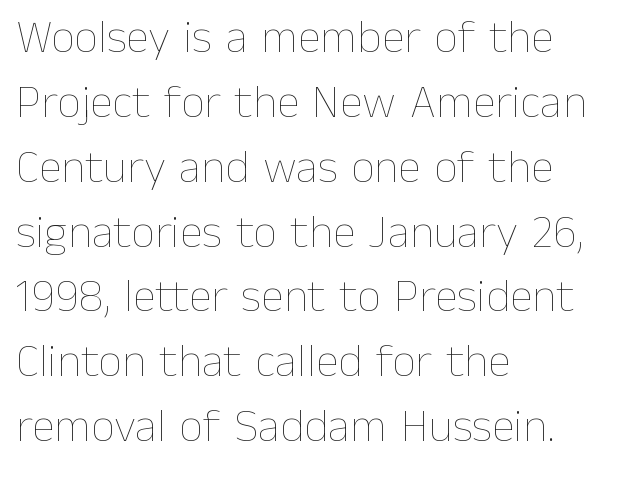
{"italic": "no", "bold": "no", "weight": "thin", "width": "normal", "stroke_contrast": "low", "x_height": "medium", "monospaced": "no", "underline": "no", "align": "left", "line_spacing": "normal", "line_spacing_ratio": 1.38, "letter_spacing": "normal", "letter_spacing_em": 0.0, "glyph_px": 47}
